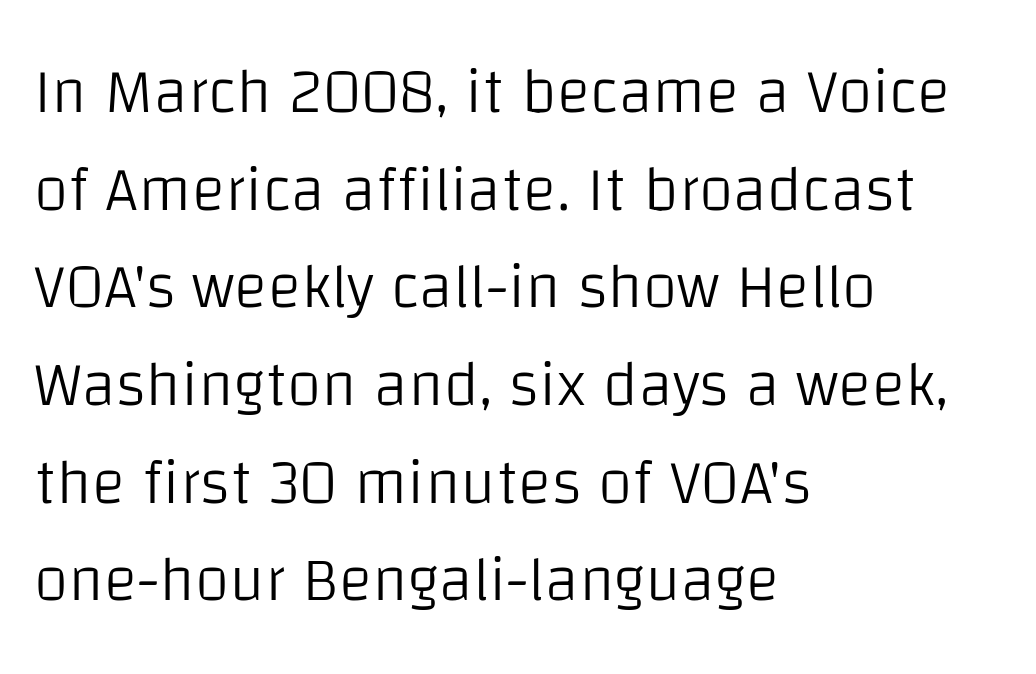
Vertical stems look standard width or narrower in stroke. The lines sit at an ordinary, default distance from one another. The glyphs in this specimen are sans serif. Here the glyphs are tracked normally, forming tight word shapes. Spacing verdict: proportional, widths tailored to each character.
